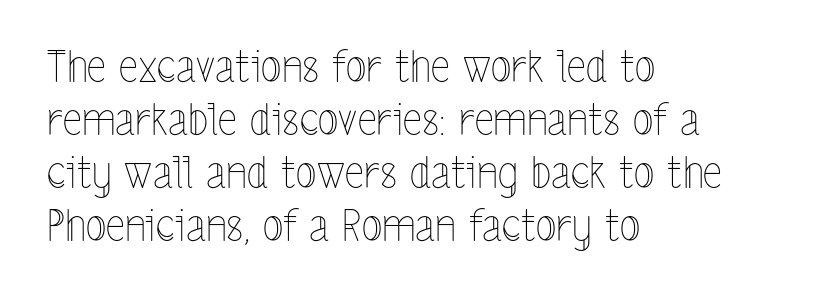
These lines are rendered in a variable-pitch font. The letters look calm and open, with moderate or lighter stems. Plain, unruled lines of type. Caption: standard tracking, unaltered. Ordinary non-slanted type is in use. If you drew a ruler down the left edge, every line would touch it.
